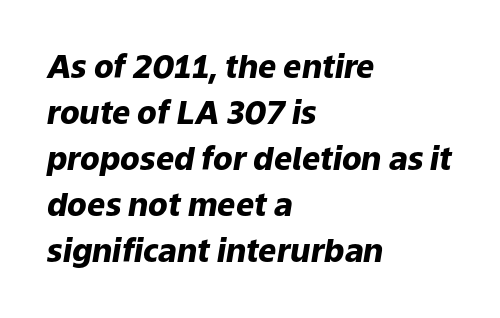
Caption: multi-line text, flush left, ragged right. If you drew a line through each stem, it would be angled. Is the letter spacing exaggerated? No — it looks like the ordinary default. Clear beneath every line of the passage.
